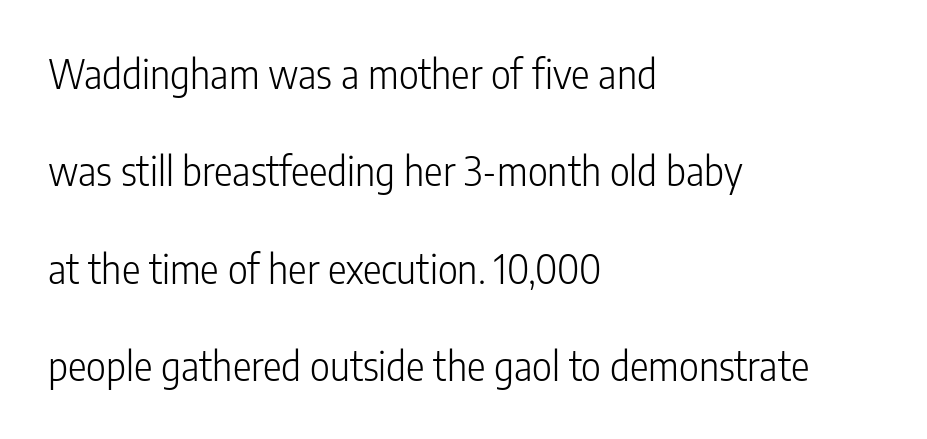
The image shows 39 px light, condensed sans-serif type, upright; set left-aligned, loose line spacing (2.5x), normal letter spacing, not underlined; low stroke contrast and a medium x-height.
